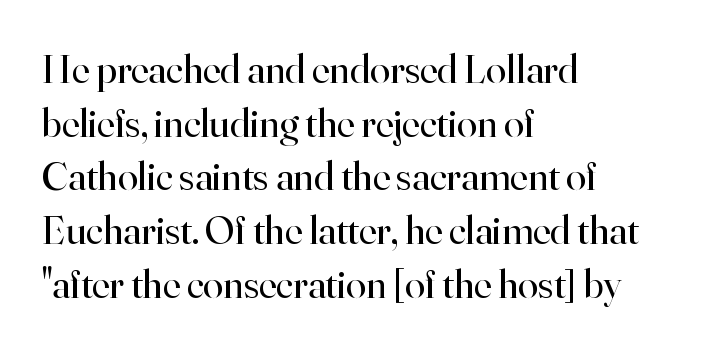
The image shows 41 px regular-weight serif type, upright; set left-aligned, normal line spacing (1.31x), normal letter spacing, not underlined; high stroke contrast and a small x-height.
